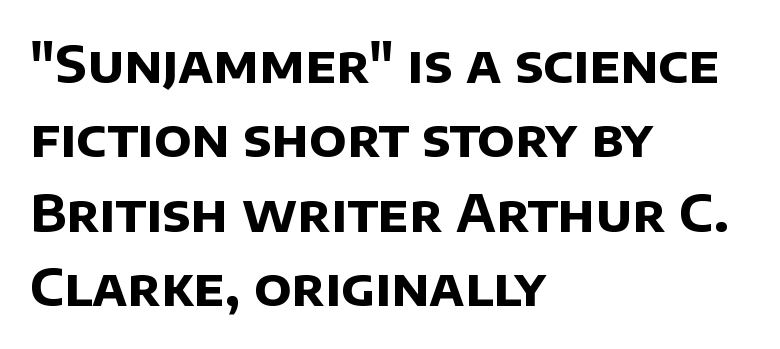
Q: Is the text bold? A: Yes.
Q: Is the typeface a serif or a sans-serif typeface? A: Sans-serif.
Q: Is the text underlined? A: No.
Q: How is the paragraph aligned? A: Left-aligned.
Q: Is the spacing between letters normal or unusually wide? A: Normal.
Q: Is the spacing between lines tight, normal or loose? A: Normal.
Q: Width (condensed, normal, or wide)? A: Normal.
Q: Stroke contrast? A: Low.
Q: x-height? A: Large.
Q: Monospaced? A: No.
